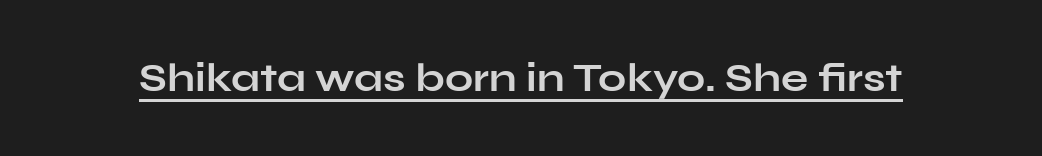
The image shows 40 px bold, wide sans-serif type, upright; set normal letter spacing, underlined; low stroke contrast and a medium x-height.
